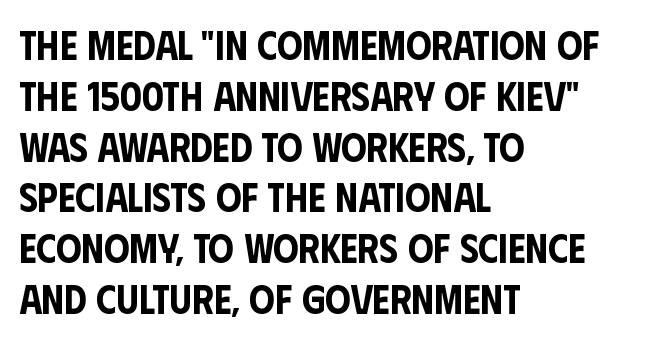
{"serif": "no", "italic": "no", "width": "condensed", "stroke_contrast": "low", "x_height": "large", "monospaced": "no", "underline": "no", "align": "left", "line_spacing": "normal", "line_spacing_ratio": 1.27, "letter_spacing": "normal", "letter_spacing_em": 0.0, "glyph_px": 40}
